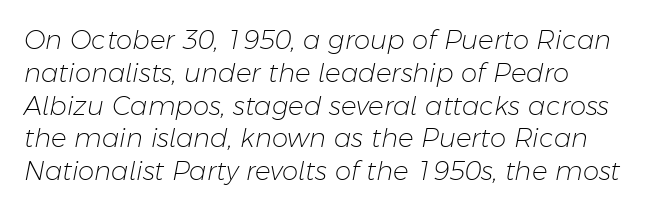
Q: Is the text bold? A: No.
Q: Is the text italic (slanted)? A: Yes, it leans right by about 11 degrees.
Q: Is the text underlined? A: No.
Q: Is the spacing between letters normal or unusually wide? A: Normal.
Q: Is the spacing between lines tight, normal or loose? A: Normal.
